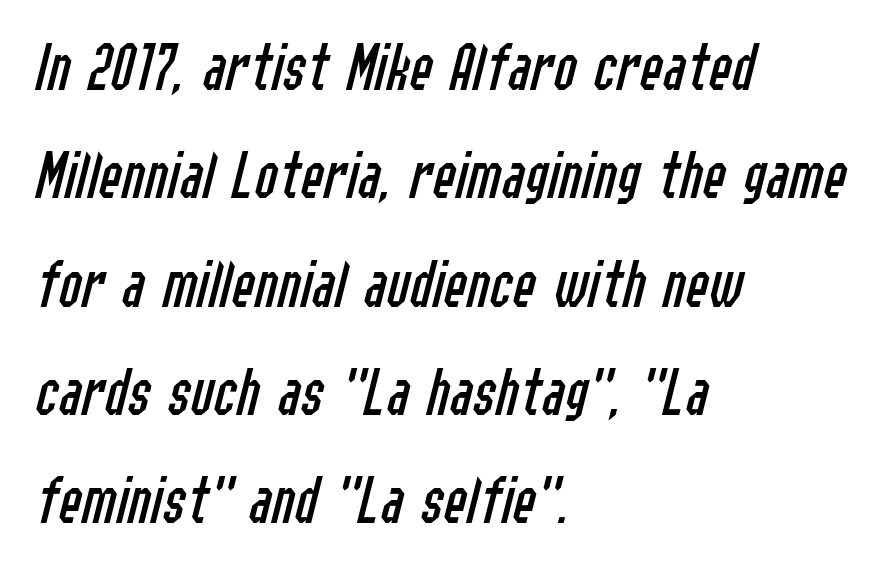
How are the letters spaced? Ordinarily, with no added tracking. Ink coverage per letter is moderate at most. Character widths vary here, with narrow letters taking less room than wide ones. This sample keeps an unexceptional amount of space between lines.
